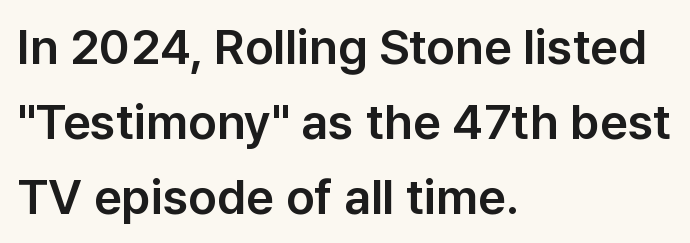
{"serif": "no", "italic": "no", "width": "normal", "stroke_contrast": "low", "x_height": "medium", "monospaced": "no", "underline": "no", "align": "left", "line_spacing": "normal", "line_spacing_ratio": 1.53, "letter_spacing": "normal", "letter_spacing_em": 0.0, "glyph_px": 49}
